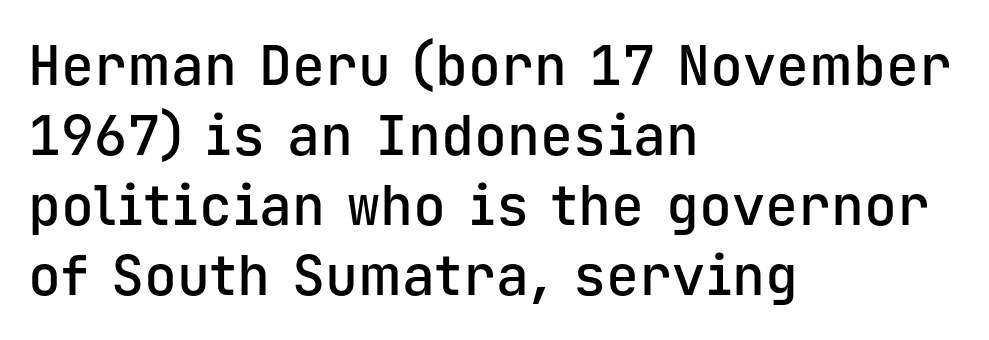
Ordinary non-slanted type is in use. One glance says typical: line gaps are just what's usual. Unlike a traditional serif, this face leaves its strokes unadorned. Here the designer chose a console-style face with uniform glyph widths.
